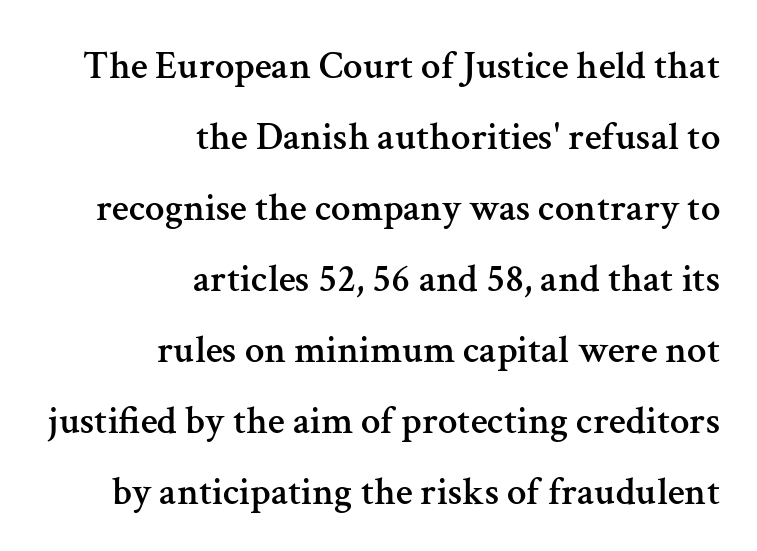
The image shows 39 px serif type, upright; set right-aligned, line spacing 1.82x, normal letter spacing, not underlined; medium stroke contrast and a medium x-height.
